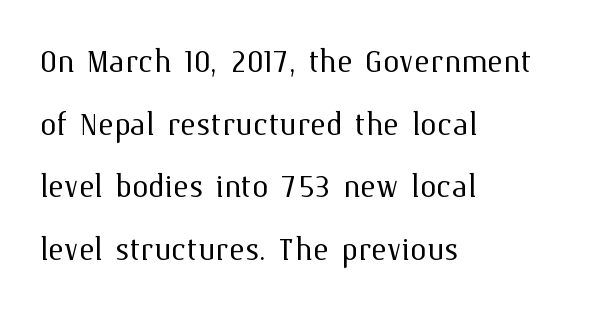
{"italic": "no", "bold": "no", "weight": "light", "width": "normal", "stroke_contrast": "medium", "x_height": "medium", "monospaced": "no", "underline": "no", "align": "left", "line_spacing": "normal", "line_spacing_ratio": 1.49, "letter_spacing": "normal", "letter_spacing_em": 0.0, "glyph_px": 42}
